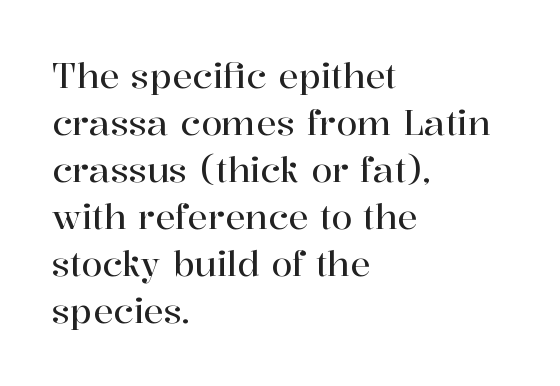
The image shows 34 px serif type, upright; set left-aligned, normal line spacing (1.38x), normal letter spacing, not underlined; high stroke contrast and a medium x-height.
